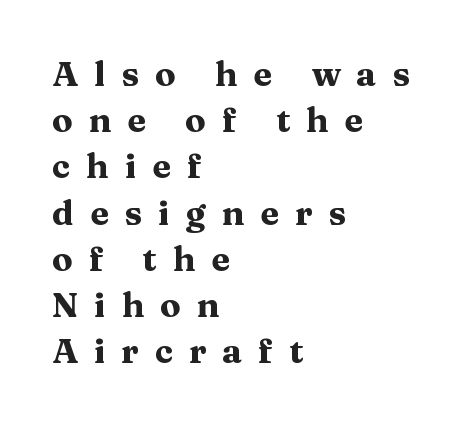
Vertical spacing — default. This sample is left-justified, so line endings fall wherever the words run out. In terms of letterform style, serifs are clearly present. Descender tails drop into unmarked territory. The rendering uses natural spacing where letterforms have individual widths. Does the weight exceed regular? Yes, all the way to bold.
